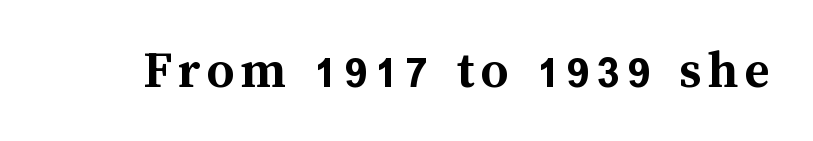
The image shows 55 px semibold type, upright; set not underlined; medium stroke contrast and a medium x-height.
